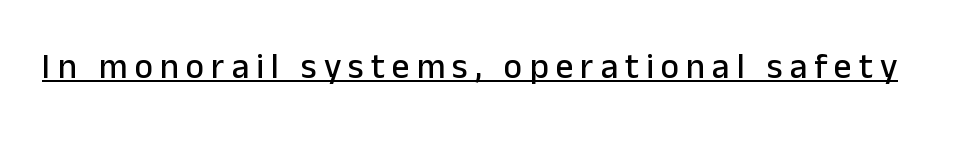
Q: Is the text italic (slanted)? A: No, it is upright.
Q: Is the typeface a serif or a sans-serif typeface? A: Sans-serif.
Q: Is the text underlined? A: Yes.
Q: Is the spacing between letters normal or unusually wide? A: Unusually wide.
Q: Width (condensed, normal, or wide)? A: Normal.
Q: Stroke contrast? A: Low.
Q: x-height? A: Medium.
Q: Monospaced? A: No.
